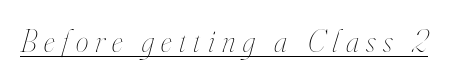
The tracking reads as deliberately expanded to a designer's eye. Honestly, the underline is the first thing you notice here. An italicized treatment has been applied to the whole sample. The face used here is proportionally spaced, like ordinary book or web type.
